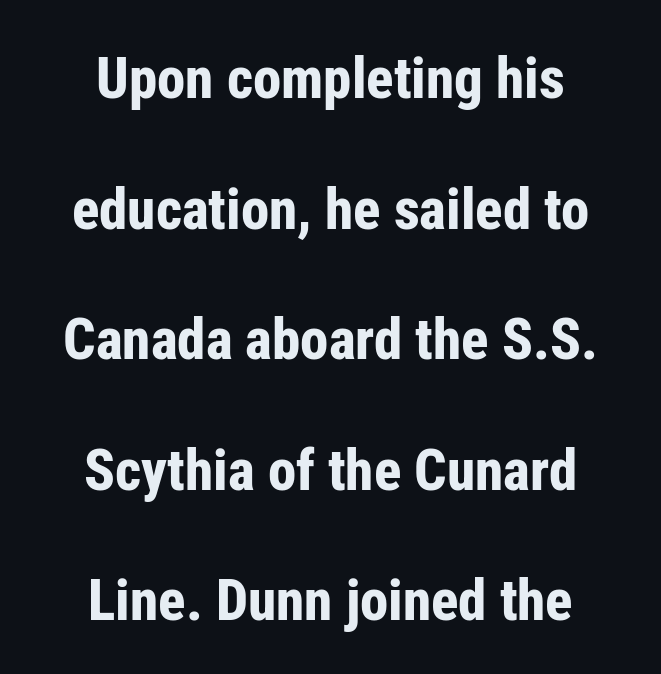
Q: Is the text bold? A: Yes.
Q: Is the text italic (slanted)? A: No, it is upright.
Q: Is the typeface a serif or a sans-serif typeface? A: Sans-serif.
Q: Is the text underlined? A: No.
Q: How is the paragraph aligned? A: Centered.
Q: Is the spacing between letters normal or unusually wide? A: Normal.
Q: Is the spacing between lines tight, normal or loose? A: Loose.
Q: Width (condensed, normal, or wide)? A: Condensed.
Q: Stroke contrast? A: Low.
Q: x-height? A: Medium.
Q: Monospaced? A: No.
